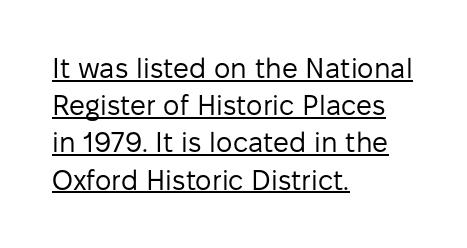
The image shows 28 px regular-weight sans-serif type, upright; set left-aligned, normal line spacing (1.33x), normal letter spacing, underlined; low stroke contrast and a medium x-height.
